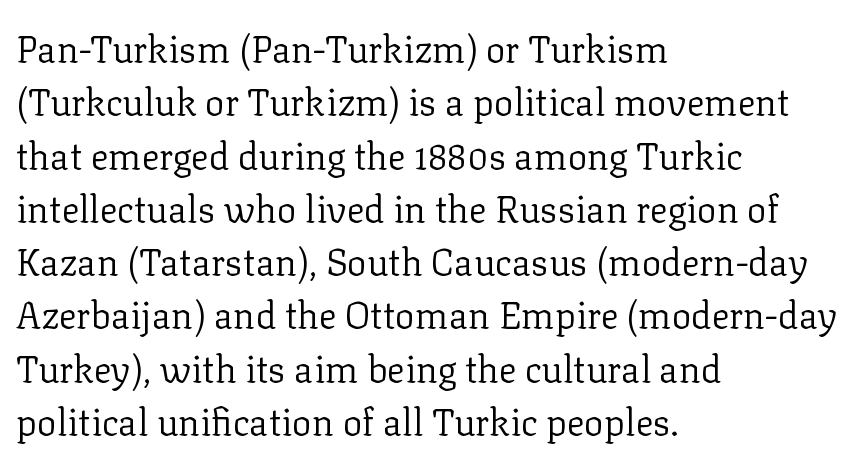
{"serif": "yes", "italic": "no", "bold": "no", "weight": "regular", "width": "normal", "stroke_contrast": "low", "x_height": "medium", "monospaced": "no", "underline": "no", "align": "left", "line_spacing": "normal", "line_spacing_ratio": 1.44, "letter_spacing": "normal", "letter_spacing_em": 0.0, "glyph_px": 37}
